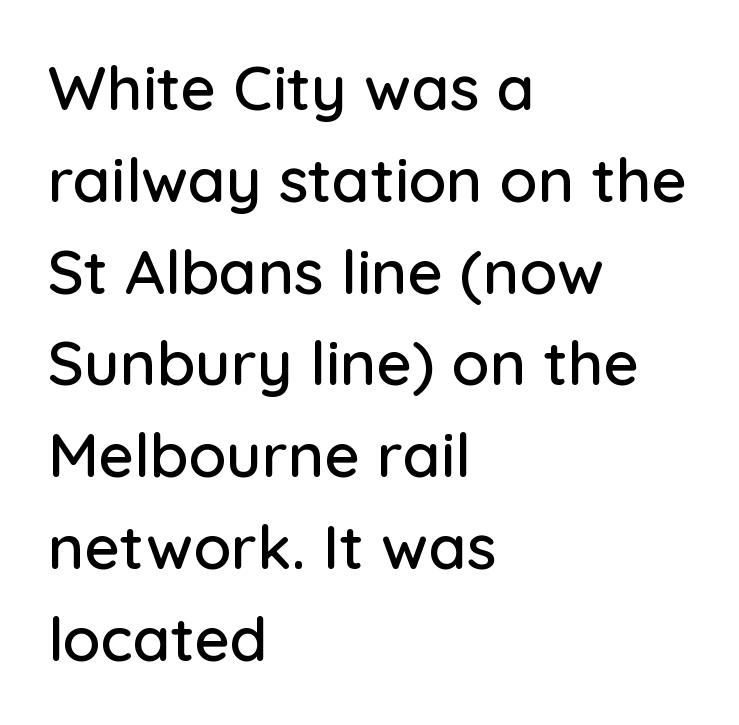
The image shows 62 px sans-serif type, upright; set left-aligned, normal line spacing (1.48x), normal letter spacing, not underlined; low stroke contrast and a medium x-height.
